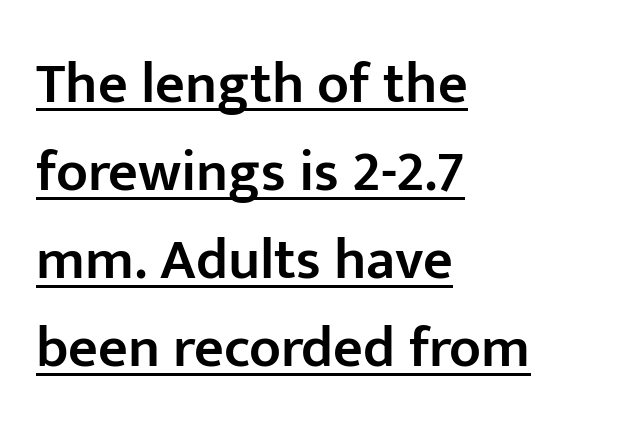
The image shows 58 px semibold sans-serif type, upright; set left-aligned, normal line spacing (1.52x), normal letter spacing, underlined; low stroke contrast and a medium x-height.
